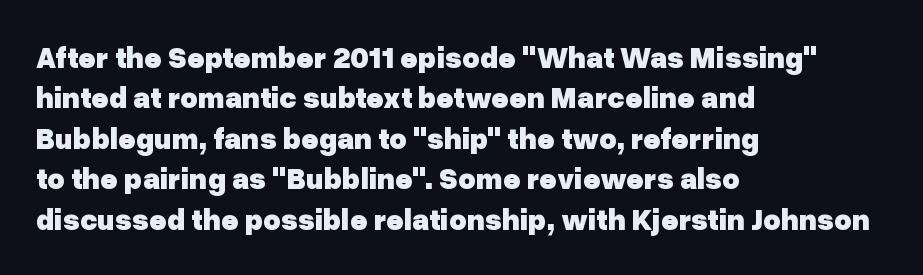
{"serif": "no", "italic": "no", "bold": "yes", "weight": "heavy", "width": "normal", "stroke_contrast": "low", "x_height": "medium", "monospaced": "no", "underline": "no", "align": "left", "line_spacing": "normal", "line_spacing_ratio": 1.35, "letter_spacing": "normal", "letter_spacing_em": 0.0, "glyph_px": 30}
